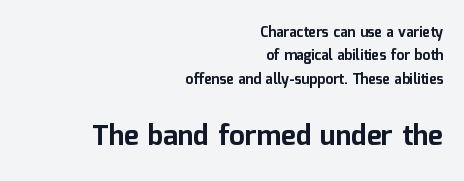
Q: Is the text bold? A: Yes.
Q: Is the text italic (slanted)? A: No, it is upright.
Q: Is the typeface a serif or a sans-serif typeface? A: Sans-serif.
Q: Is the text underlined? A: No.
Q: How is the paragraph aligned? A: Right-aligned.
Q: Is the spacing between letters normal or unusually wide? A: Normal.
Q: Is the spacing between lines tight, normal or loose? A: Normal.
Q: Which block of text is set in a larger size, the first (top) or the second (bottom)? A: The second (bottom) one.
Q: Width (condensed, normal, or wide)? A: Normal.
Q: Stroke contrast? A: Low.
Q: x-height? A: Medium.
Q: Monospaced? A: No.
